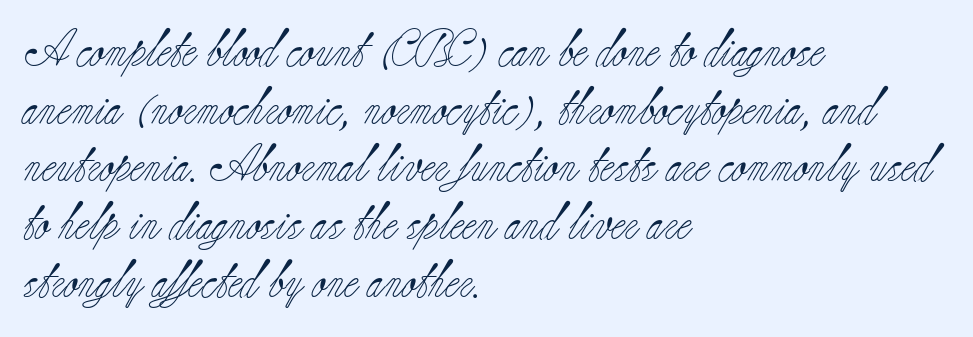
Is the block centered? No — it sits flush against the left margin. Examine the stroke ends and you'll spot serifs. Honestly, the row spacing looks completely unremarkable.
